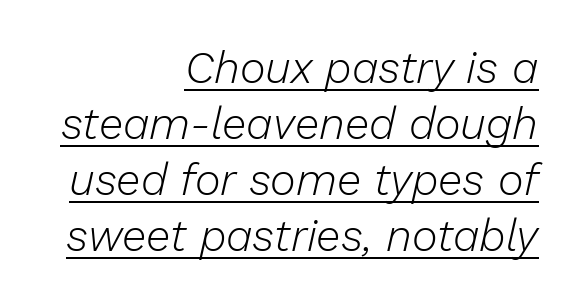
{"italic": "yes", "lean": "right", "slant_degrees": 13, "bold": "no", "weight": "light", "width": "normal", "stroke_contrast": "low", "x_height": "medium", "monospaced": "no", "underline": "yes", "align": "right", "line_spacing": "normal", "line_spacing_ratio": 1.27, "letter_spacing": "normal", "letter_spacing_em": 0.0, "glyph_px": 44}
